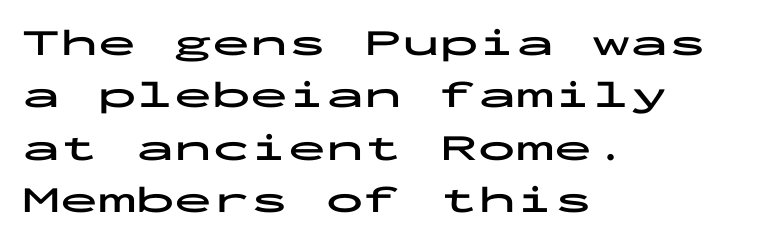
{"serif": "no", "italic": "no", "bold": "yes", "weight": "bold", "width": "wide", "stroke_contrast": "low", "x_height": "medium", "monospaced": "yes", "underline": "no", "align": "left", "line_spacing": "normal", "line_spacing_ratio": 1.38, "letter_spacing": "normal", "letter_spacing_em": 0.0, "glyph_px": 38}
